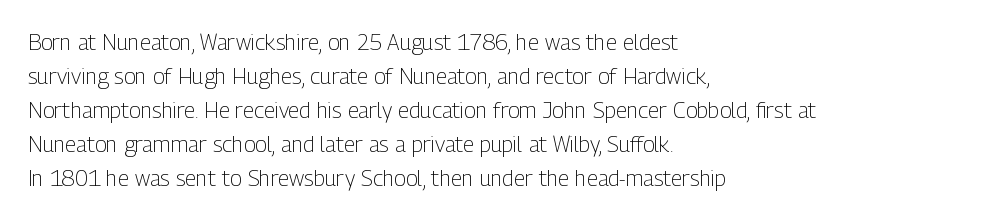
Q: Is the text bold? A: No.
Q: Is the text italic (slanted)? A: No, it is upright.
Q: Is the text underlined? A: No.
Q: How is the paragraph aligned? A: Left-aligned.
Q: Is the spacing between letters normal or unusually wide? A: Normal.
Q: Is the spacing between lines tight, normal or loose? A: Normal.
